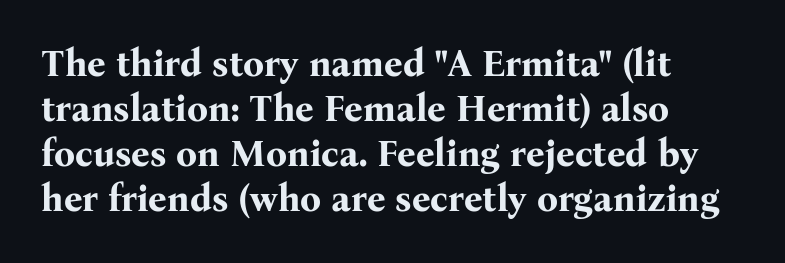
Q: Is the text bold? A: Yes.
Q: Is the text italic (slanted)? A: No, it is upright.
Q: Is the typeface a serif or a sans-serif typeface? A: Serif.
Q: Is the text underlined? A: No.
Q: How is the paragraph aligned? A: Left-aligned.
Q: Is the spacing between letters normal or unusually wide? A: Normal.
Q: Width (condensed, normal, or wide)? A: Normal.
Q: Stroke contrast? A: Medium.
Q: x-height? A: Medium.
Q: Monospaced? A: No.
